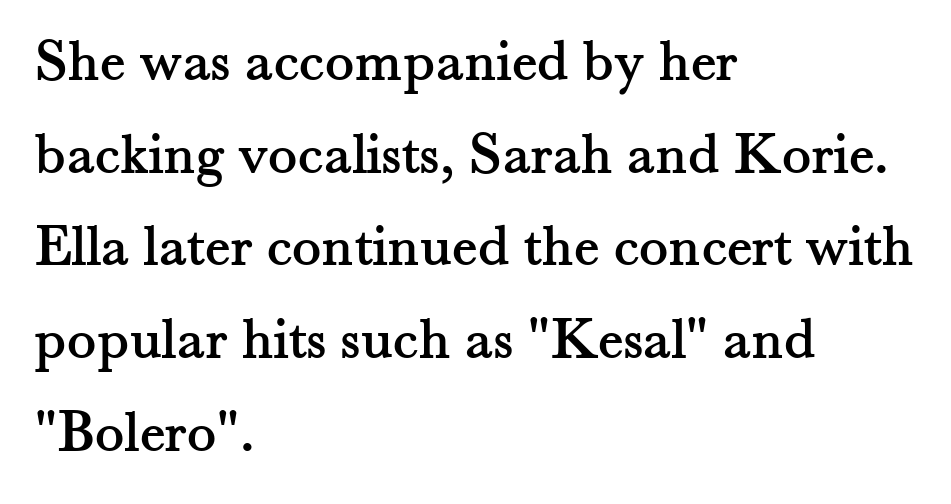
The image shows 61 px serif type, upright; set left-aligned, normal line spacing (1.52x), normal letter spacing, not underlined; medium stroke contrast and a small x-height.
